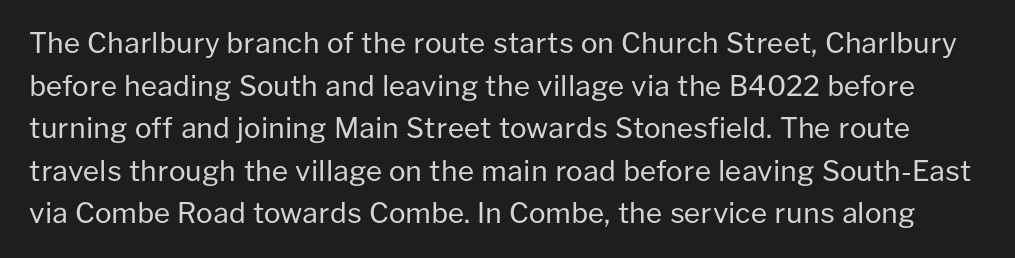
The image shows 28 px regular-weight sans-serif type, upright; set normal line spacing (1.52x), normal letter spacing, not underlined; low stroke contrast and a medium x-height.
